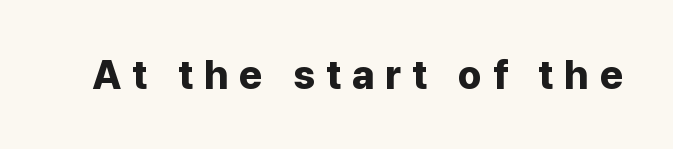
The rendering inserts visible extra space after every character. Heavy-handed strokes throughout: this text is bold. Posture: upright roman. The passage shown is typeset with a sans-serif family.
